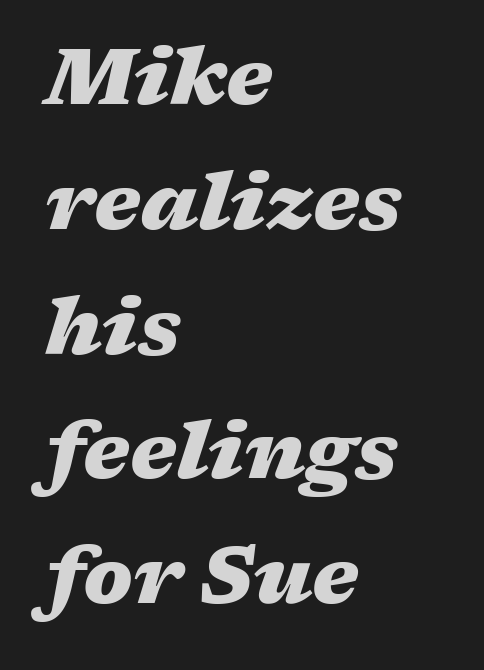
Italic: yes, the glyphs are oblique. The glyphs are unaccompanied by any horizontal stroke below them. Quick note: interline space is typical. Strong, thick strokes mark this as bold type. Characters follow at the spacing the type designer built in.
